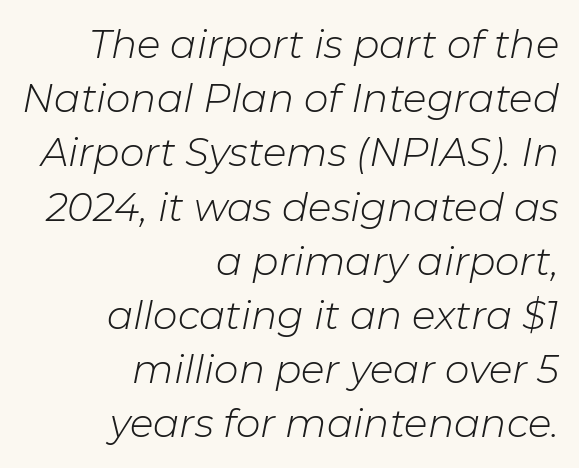
The image shows 39 px light type, italic (leaning right); set right-aligned, normal line spacing (1.39x), normal letter spacing, not underlined; low stroke contrast and a medium x-height.
